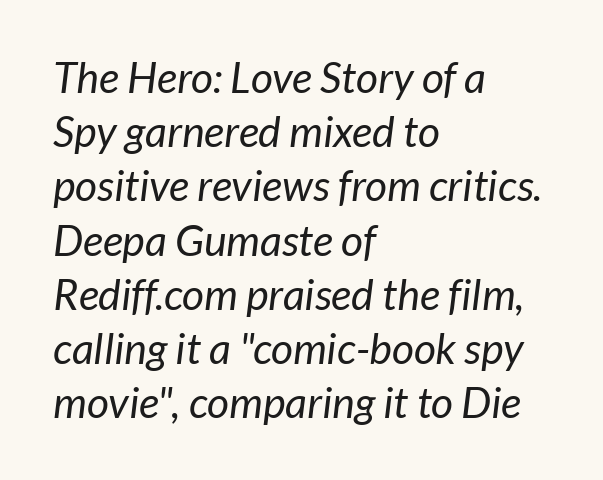
The image shows 43 px regular-weight sans-serif type; set left-aligned, normal line spacing (1.26x), normal letter spacing, not underlined; low stroke contrast and a medium x-height.
